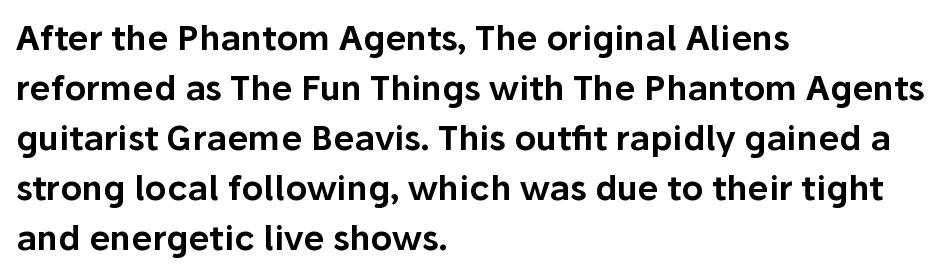
{"serif": "no", "italic": "no", "width": "normal", "stroke_contrast": "low", "x_height": "medium", "monospaced": "no", "underline": "no", "align": "left", "line_spacing": "normal", "line_spacing_ratio": 1.47, "letter_spacing": "normal", "letter_spacing_em": 0.0, "glyph_px": 34}
